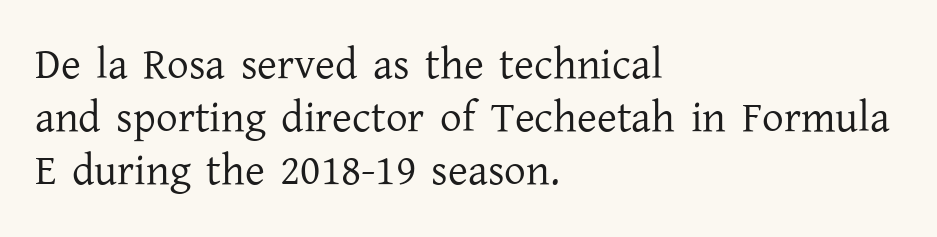
Q: Is the text bold? A: No.
Q: Is the text italic (slanted)? A: No, it is upright.
Q: Is the typeface a serif or a sans-serif typeface? A: Serif.
Q: Is the text underlined? A: No.
Q: How is the paragraph aligned? A: Left-aligned.
Q: Is the spacing between letters normal or unusually wide? A: Normal.
Q: Width (condensed, normal, or wide)? A: Normal.
Q: Stroke contrast? A: Low.
Q: x-height? A: Medium.
Q: Monospaced? A: No.
